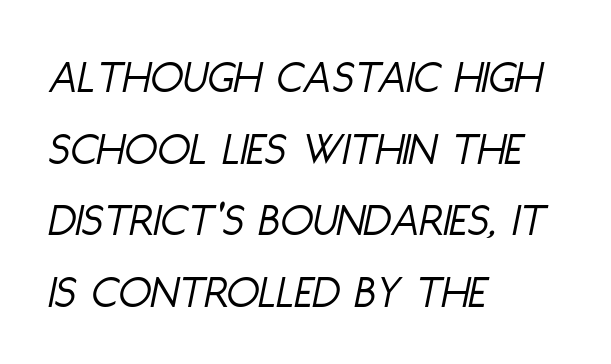
Leading matches the norm, producing a regular column. Alignment: flush left. The words here are not underlined. Compared with typical body copy, the letter spacing here is the same. A quiet, ordinary-to-light weight characterises the typeface.
